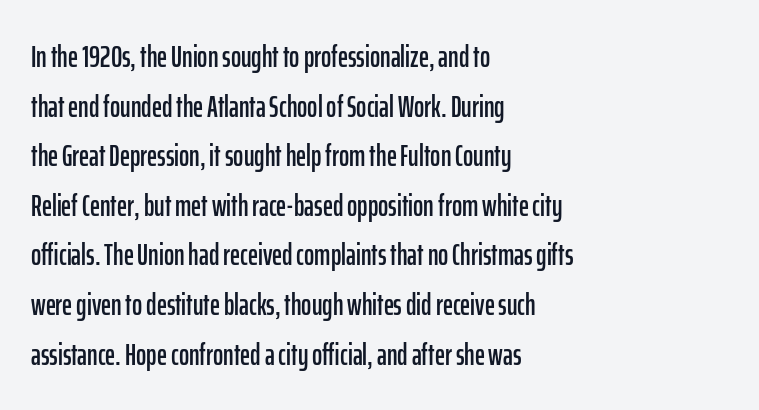
Descenders are the only things crossing below the line. Successive baselines arrive at the customary interval. The rendering keeps characters at their native spacing. Nope, not italic — everything's standing straight. The ragged edge is on the right, which tells us the setting is flush left.
